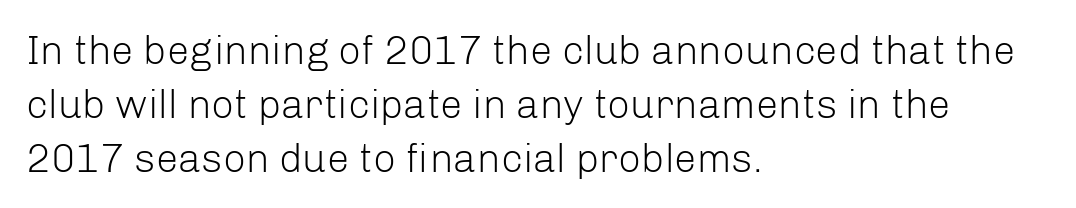
Varying glyph widths throughout — classic text-font behaviour. Unlike italic type, these characters show no tilt at all. Nothing unusual about the tracking: characters are spaced as the font intends. Letters have the restrained weight of plain body copy at most. This rendering employs a face without finishing strokes, i.e., a sans-serif.
